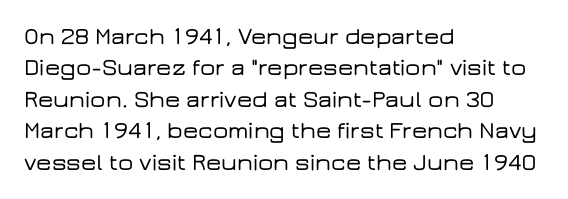
Q: Is the text italic (slanted)? A: No, it is upright.
Q: Is the text underlined? A: No.
Q: How is the paragraph aligned? A: Left-aligned.
Q: Is the spacing between letters normal or unusually wide? A: Normal.
Q: Is the spacing between lines tight, normal or loose? A: Normal.
